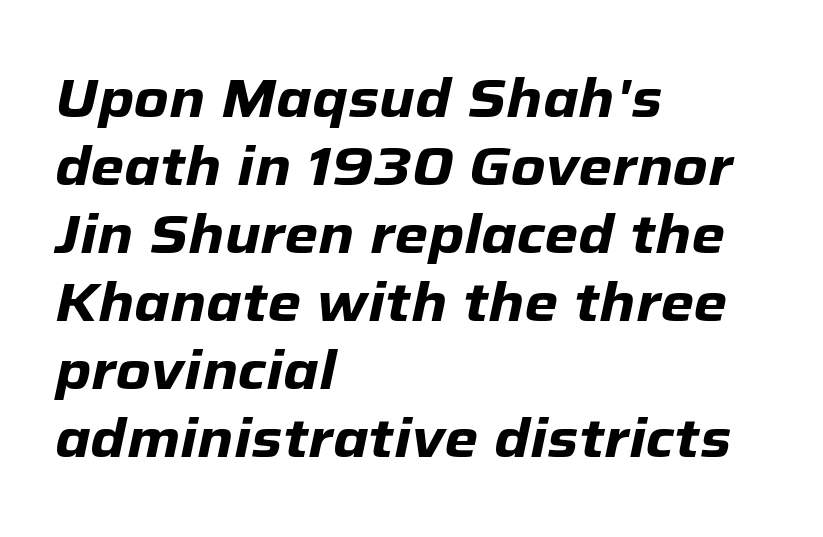
{"italic": "yes", "lean": "right", "slant_degrees": 12, "bold": "yes", "weight": "heavy", "width": "normal", "stroke_contrast": "low", "x_height": "medium", "monospaced": "no", "underline": "no", "align": "left", "line_spacing": "normal", "line_spacing_ratio": 1.26, "letter_spacing": "normal", "letter_spacing_em": 0.0, "glyph_px": 54}
